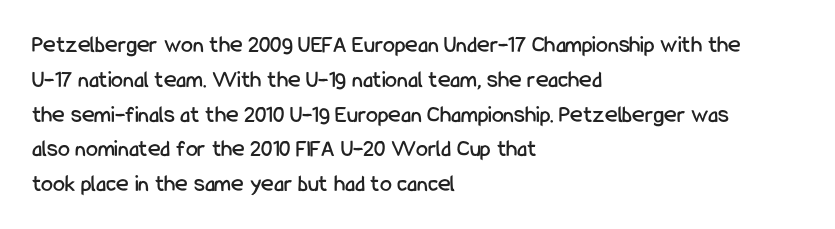
The image shows 24 px text type, upright; set left-aligned, normal line spacing (1.45x), normal letter spacing, not underlined.
